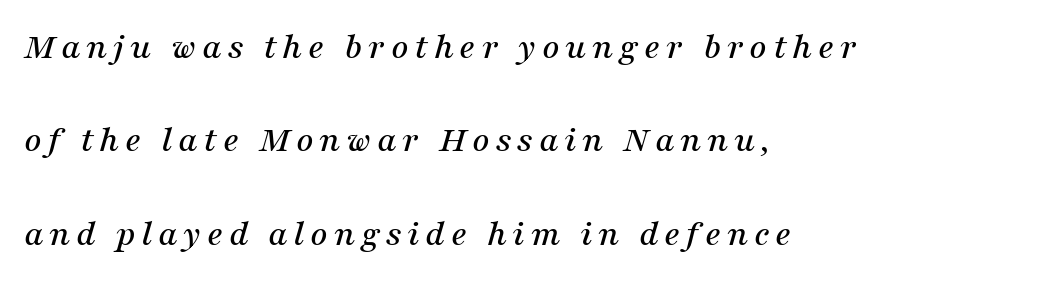
Q: Is the text italic (slanted)? A: Yes, it leans right by about 16 degrees.
Q: Is the typeface a serif or a sans-serif typeface? A: Serif.
Q: Is the text underlined? A: No.
Q: How is the paragraph aligned? A: Left-aligned.
Q: Is the spacing between lines tight, normal or loose? A: Loose.
Q: Width (condensed, normal, or wide)? A: Normal.
Q: Stroke contrast? A: Medium.
Q: x-height? A: Medium.
Q: Monospaced? A: No.
